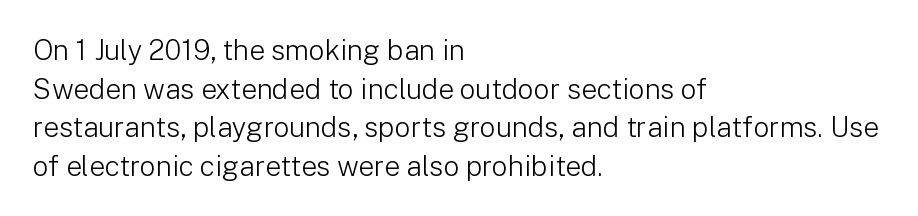
{"serif": "no", "italic": "no", "bold": "no", "weight": "light", "width": "normal", "stroke_contrast": "low", "x_height": "medium", "monospaced": "no", "underline": "no", "align": "left", "line_spacing": "normal", "line_spacing_ratio": 1.38, "letter_spacing": "normal", "letter_spacing_em": 0.0, "glyph_px": 28}
